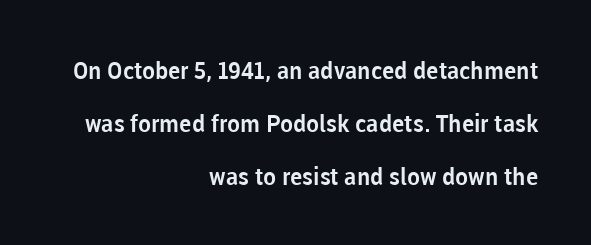
Q: Is the text italic (slanted)? A: No, it is upright.
Q: Is the text underlined? A: No.
Q: How is the paragraph aligned? A: Right-aligned.
Q: Is the spacing between letters normal or unusually wide? A: Normal.
Q: Is the spacing between lines tight, normal or loose? A: Loose.
